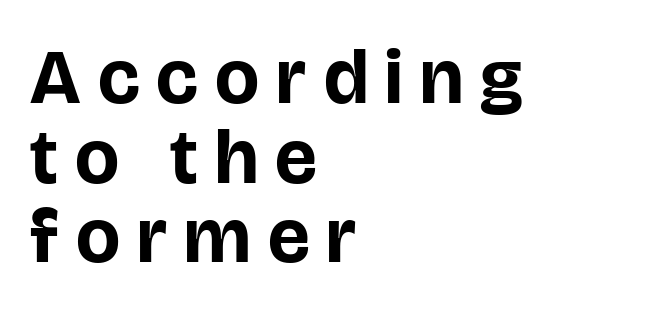
Q: Is the text bold? A: Yes.
Q: Is the text italic (slanted)? A: No, it is upright.
Q: Is the typeface a serif or a sans-serif typeface? A: Sans-serif.
Q: Is the text underlined? A: No.
Q: How is the paragraph aligned? A: Left-aligned.
Q: Is the spacing between letters normal or unusually wide? A: Unusually wide.
Q: Is the spacing between lines tight, normal or loose? A: Tight.
Q: Width (condensed, normal, or wide)? A: Normal.
Q: Stroke contrast? A: Low.
Q: x-height? A: Large.
Q: Monospaced? A: No.
